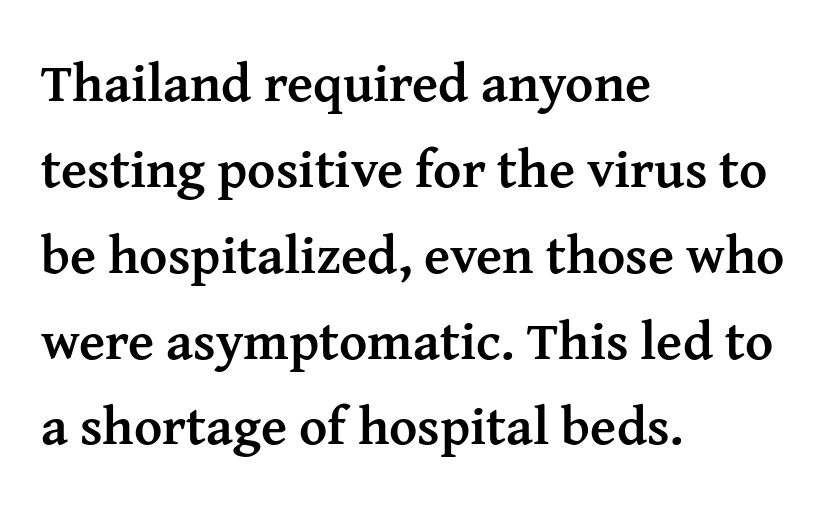
The image shows 54 px semibold serif type, upright; set left-aligned, normal line spacing (1.59x), normal letter spacing, not underlined; medium stroke contrast and a medium x-height.
